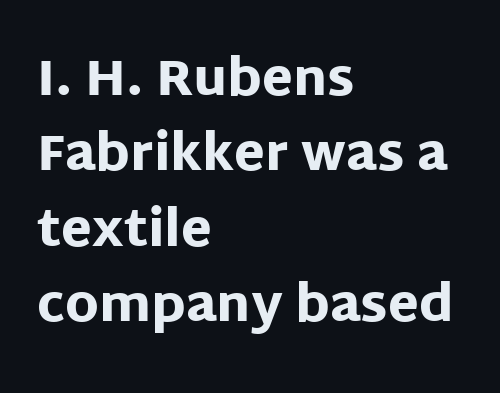
These lines are rendered in a variable-pitch font. In terms of leading, this rendering sits right in the middle. What kind of face is this? One without serifs — a sans. Letter spacing: default. Where is the straight margin? On the left.
